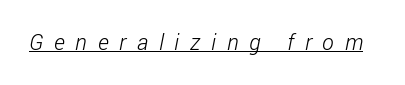
{"bold": "no", "underline": "yes", "letter_spacing": "wide", "letter_spacing_em": 0.49, "glyph_px": 22}
